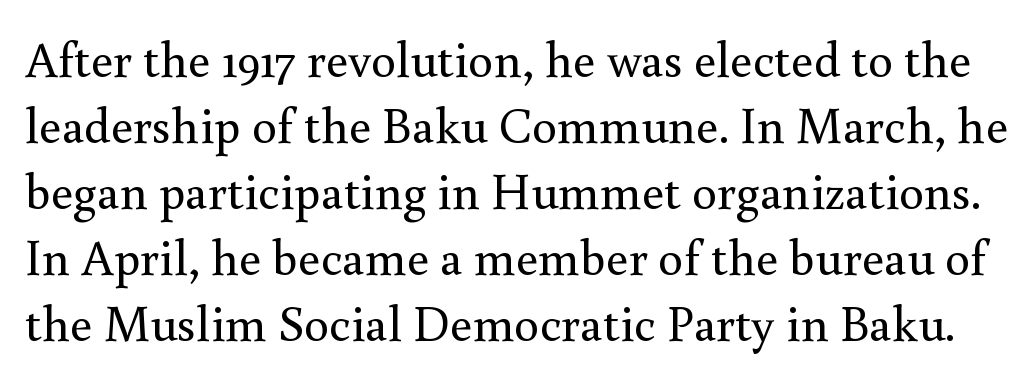
{"serif": "yes", "italic": "no", "bold": "no", "weight": "regular", "width": "normal", "x_height": "small", "monospaced": "no", "underline": "no", "line_spacing": "normal", "line_spacing_ratio": 1.32, "letter_spacing": "normal", "letter_spacing_em": 0.0, "glyph_px": 50}
